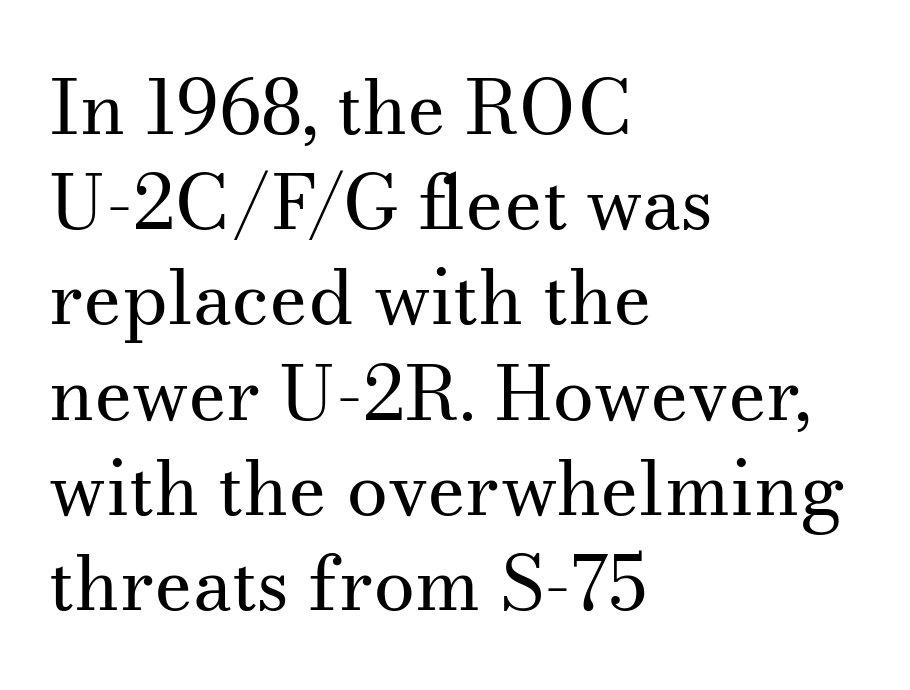
The image shows 75 px regular-weight serif type, upright; set left-aligned, normal line spacing (1.27x), normal letter spacing, not underlined; medium stroke contrast and a small x-height.
